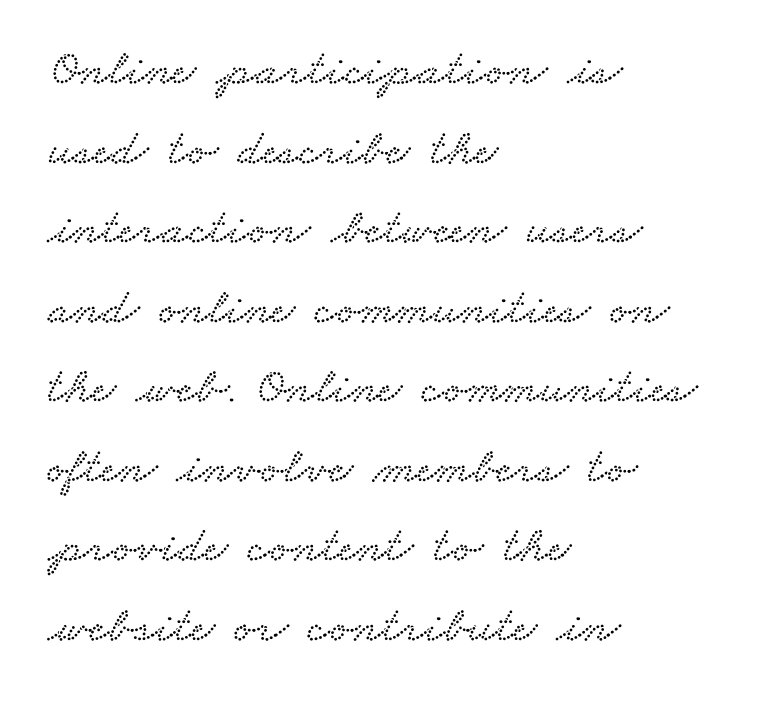
Q: Is the typeface a serif or a sans-serif typeface? A: Serif.
Q: Is the text underlined? A: No.
Q: How is the paragraph aligned? A: Left-aligned.
Q: Is the spacing between letters normal or unusually wide? A: Normal.
Q: Is the spacing between lines tight, normal or loose? A: Normal.
Q: Width (condensed, normal, or wide)? A: Wide.
Q: Stroke contrast? A: Low.
Q: x-height? A: Small.
Q: Monospaced? A: No.
